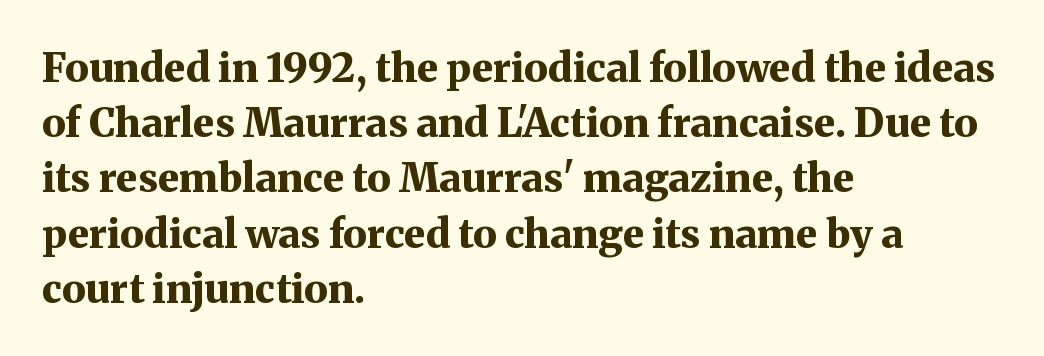
The image shows 40 px bold serif type, upright; set left-aligned, normal line spacing (1.38x), normal letter spacing, not underlined; medium stroke contrast and a medium x-height.
